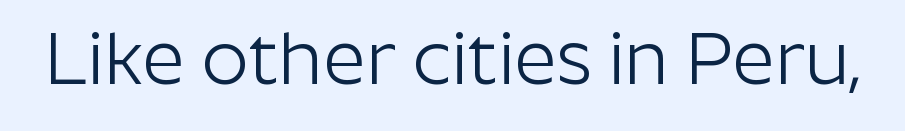
Characters follow at the spacing the type designer built in. Descenders are the only things crossing below the line. The axis of the letterforms is exactly vertical. In terms of letterform style, serifs are entirely absent.
